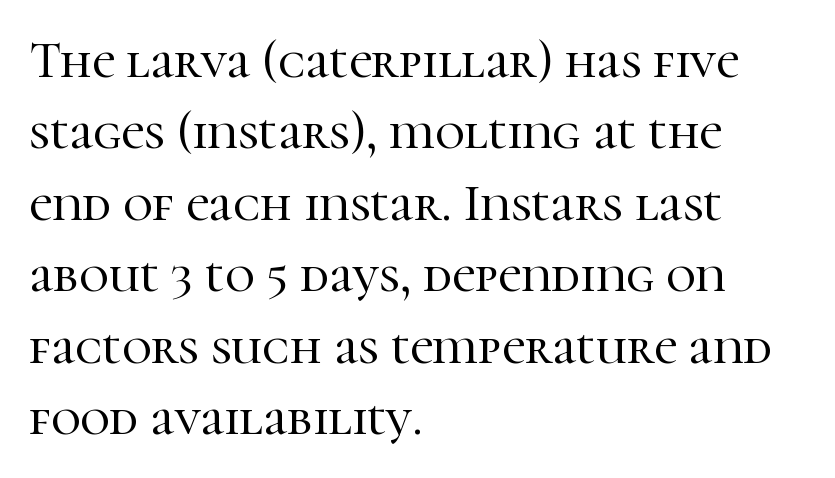
You can tell from the footed stems that serif type was used. This sample uses plain, unmodified letter spacing. Varying glyph widths throughout — classic text-font behaviour. If you drew a line through each stem, it would be perfectly vertical. The vertical gap from one line to the next is medium.
